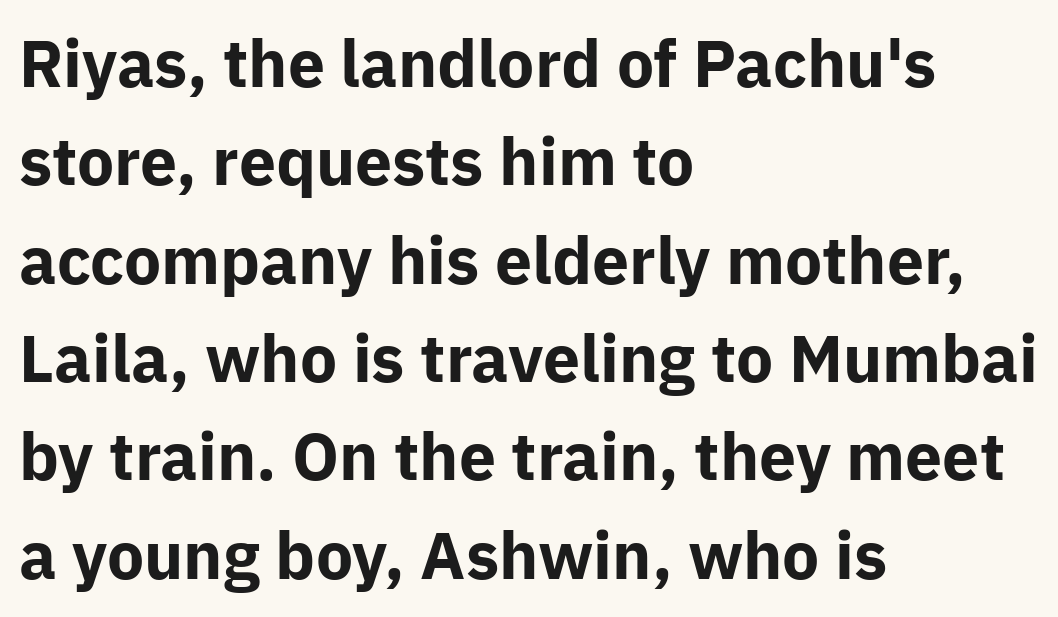
The image shows 66 px bold sans-serif type, upright; set left-aligned, normal line spacing (1.49x), normal letter spacing, not underlined; low stroke contrast and a medium x-height.
